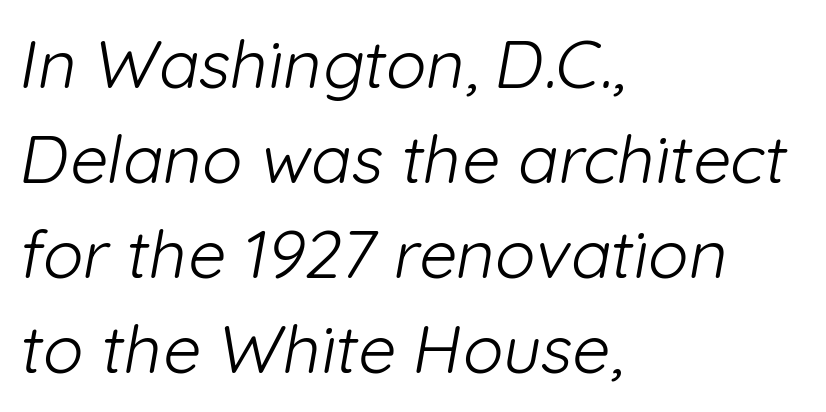
The passage shown is not bold in any degree. The words here are not underlined. Are there feet on the stems? There aren't — it's a sans. A normal amount of white space separates one row of letters from the next. The rendering anchors every line to the left-hand side. The gaps between neighbouring characters are ordinary and unremarkable.
